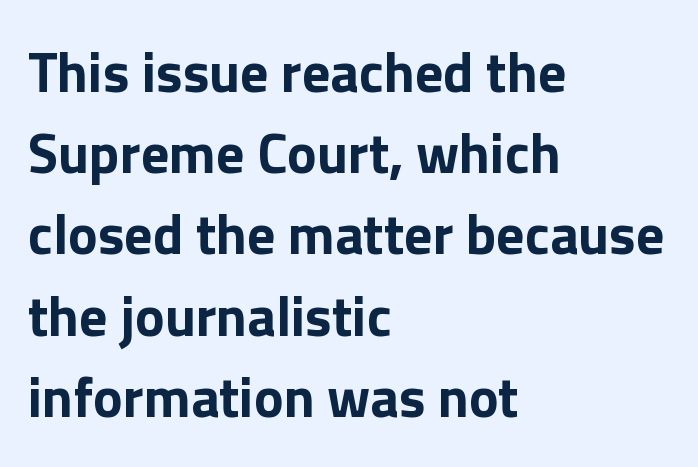
You could call the tracking neutral — neither tight nor loose. Check the space under the baseline: it is left empty. Is there much room between lines? A standard amount, neither cramped nor airy. Upright lettering throughout.
